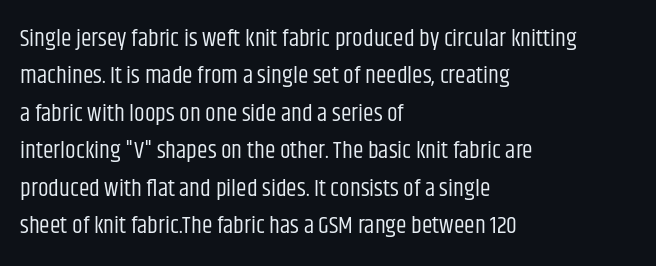
The image shows 24 px text type, upright; set left-aligned, normal line spacing (1.56x), normal letter spacing, not underlined.
